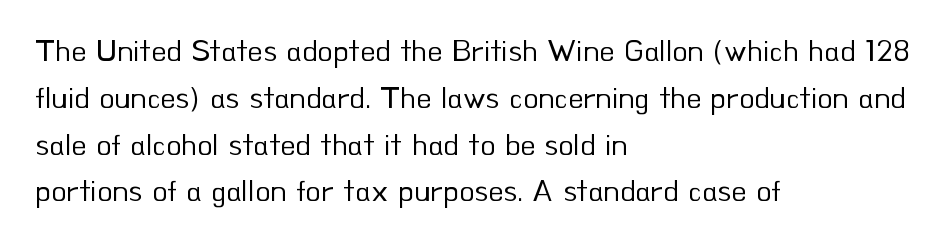
The image shows 31 px regular-weight sans-serif type, upright; set left-aligned, normal line spacing (1.51x), normal letter spacing, not underlined; low stroke contrast and a small x-height.
